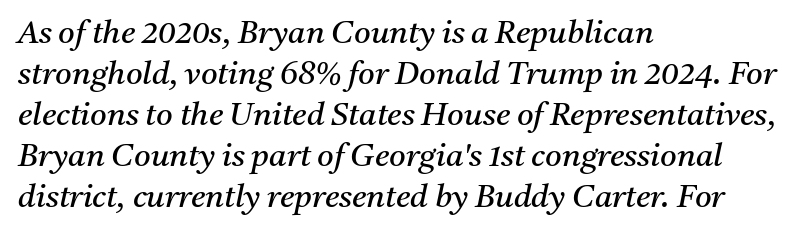
Q: Is the text bold? A: No.
Q: Is the text italic (slanted)? A: Yes, it leans right by about 11 degrees.
Q: Is the typeface a serif or a sans-serif typeface? A: Serif.
Q: Is the text underlined? A: No.
Q: How is the paragraph aligned? A: Left-aligned.
Q: Is the spacing between letters normal or unusually wide? A: Normal.
Q: Is the spacing between lines tight, normal or loose? A: Normal.
Q: Width (condensed, normal, or wide)? A: Normal.
Q: Stroke contrast? A: Medium.
Q: x-height? A: Medium.
Q: Monospaced? A: No.
